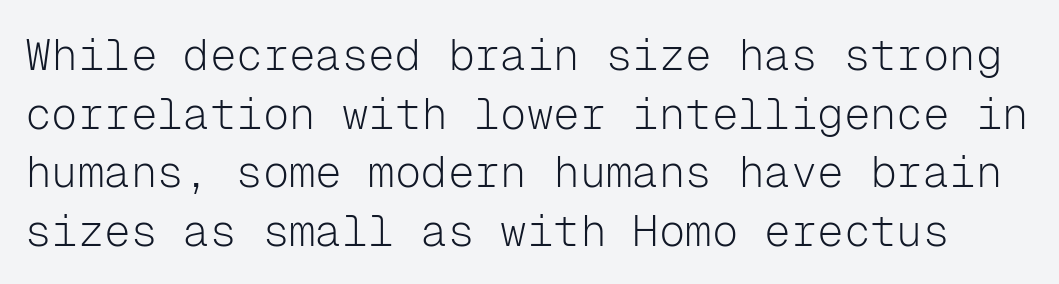
{"serif": "no", "italic": "no", "bold": "no", "weight": "light", "width": "normal", "stroke_contrast": "low", "x_height": "medium", "monospaced": "yes", "underline": "no", "line_spacing": "normal", "line_spacing_ratio": 1.33, "letter_spacing": "normal", "letter_spacing_em": 0.0, "glyph_px": 44}
